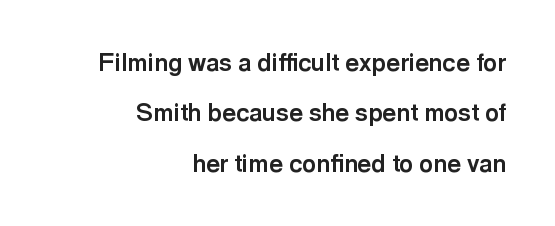
{"italic": "no", "bold": "yes", "underline": "no", "align": "right", "line_spacing": "loose", "line_spacing_ratio": 2.1, "letter_spacing": "normal", "letter_spacing_em": 0.0, "glyph_px": 24}
